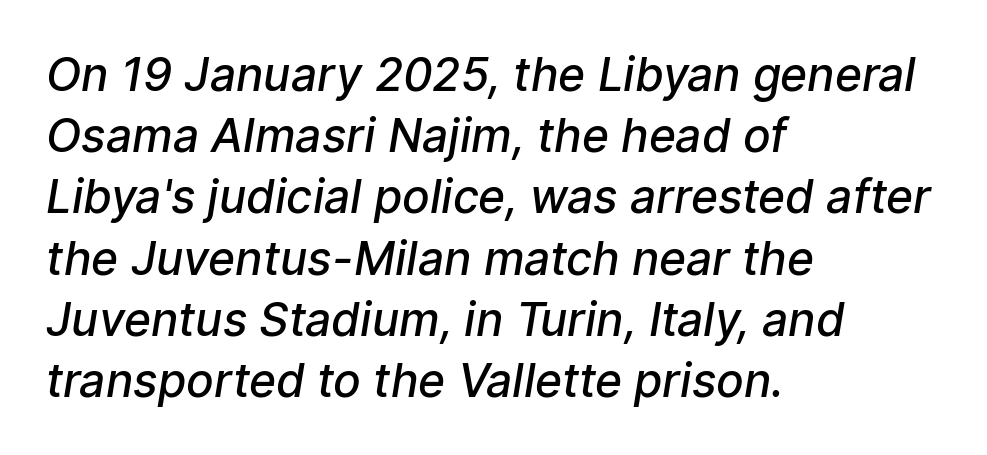
The image shows 46 px semibold sans-serif type; set left-aligned, normal line spacing (1.33x), normal letter spacing, not underlined; low stroke contrast and a medium x-height.
